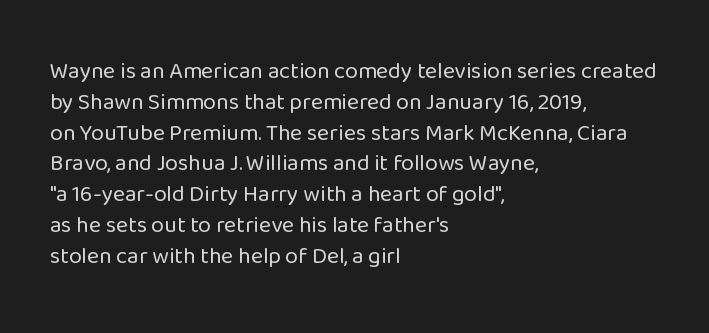
{"italic": "no", "bold": "no", "underline": "no", "align": "left", "line_spacing": "normal", "line_spacing_ratio": 1.34, "letter_spacing": "normal", "letter_spacing_em": 0.0, "glyph_px": 23}
